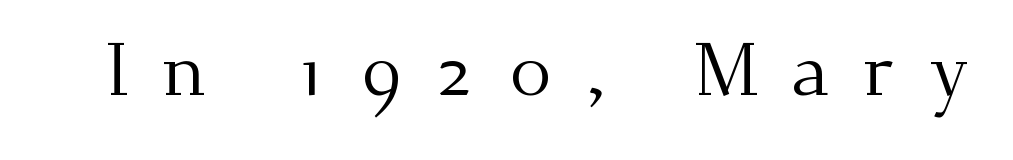
The passage shown is typed in a proportional face where columns would drift. Italic: no, the glyphs are upright roman. Stroke thickness stays within the range of a standard reading face or lighter. The rendering inserts visible extra space after every character.
